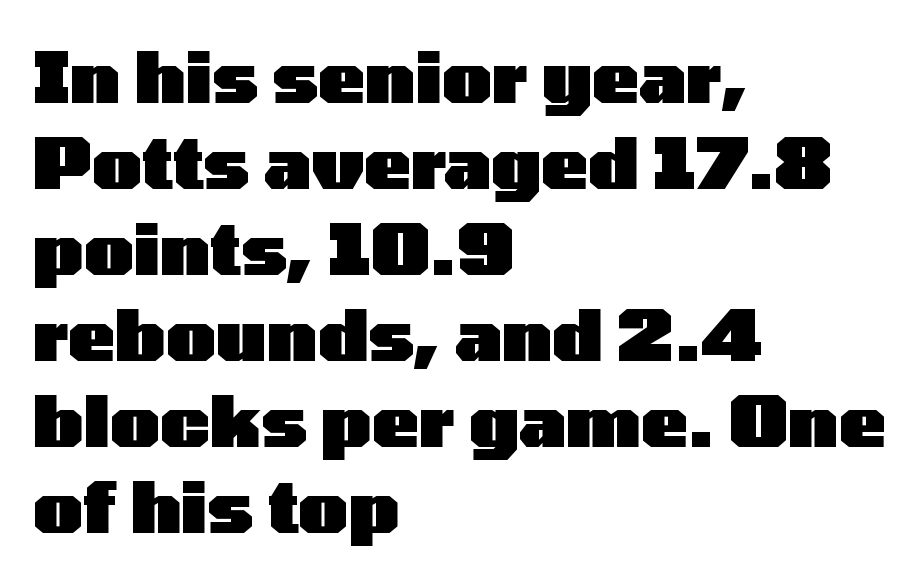
Q: Is the text bold? A: Yes.
Q: Is the text italic (slanted)? A: No, it is upright.
Q: Is the typeface a serif or a sans-serif typeface? A: Sans-serif.
Q: Is the text underlined? A: No.
Q: How is the paragraph aligned? A: Left-aligned.
Q: Is the spacing between letters normal or unusually wide? A: Normal.
Q: Width (condensed, normal, or wide)? A: Wide.
Q: Stroke contrast? A: Low.
Q: x-height? A: Medium.
Q: Monospaced? A: No.
